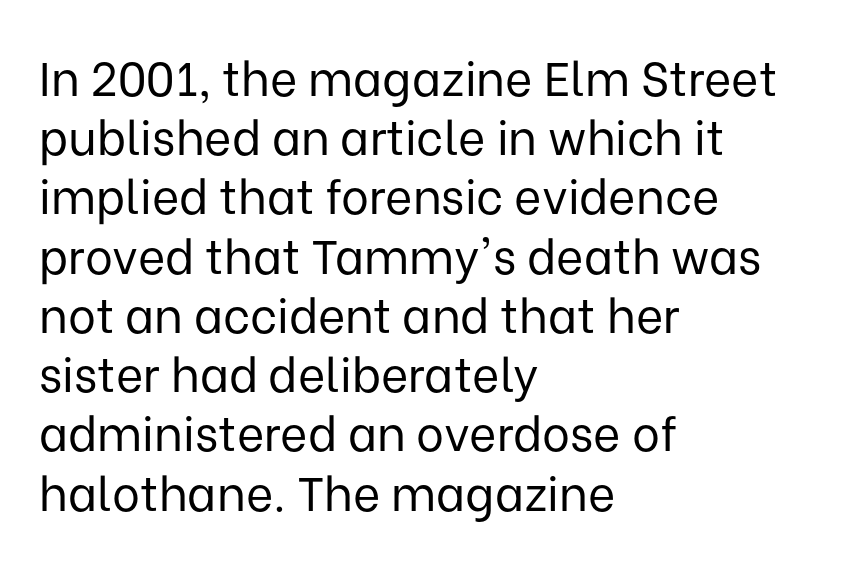
Standard letterfit; no display-style spreading of the glyphs. Type style note: lacks serifs. A quiet, ordinary-to-light weight characterises the typeface. The letters advance in unequal steps, a hallmark of proportional type. Beneath every word, the page is bare.
